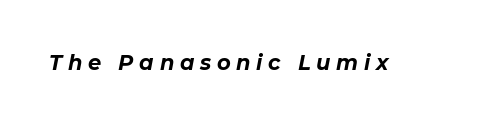
The string is rendered with underlining switched off. The letterforms stand isolated, each surrounded by extra space. Plenty of ink on the page — the face is bold. It's the slanting kind of type.
